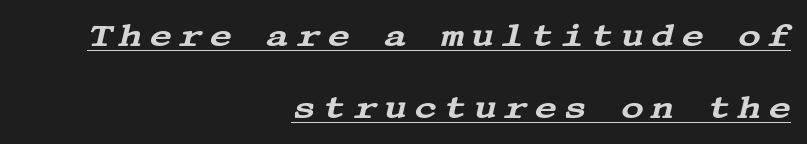
You can see a thin bar hugging the bottom of the glyphs. The letters carry serifs — small finishing strokes at the ends of their stems. There's an unmistakable incline to the writing here. Each word looks stretched out because of the extra space between its letters. The lines are spread far apart with generous leading. The passage is arranged like a letterhead date or caption credit — flush right.
